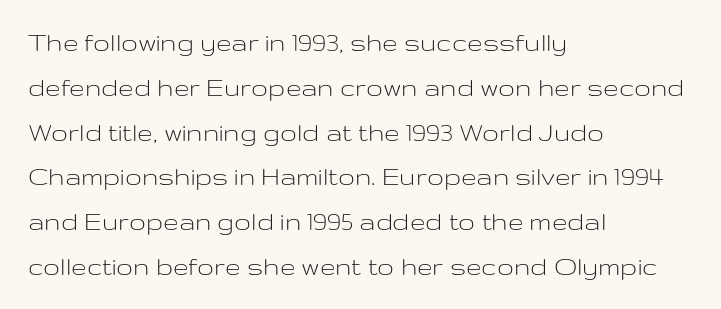
{"serif": "no", "italic": "no", "bold": "no", "weight": "light", "width": "wide", "stroke_contrast": "low", "x_height": "medium", "monospaced": "no", "underline": "no", "align": "left", "line_spacing": "normal", "line_spacing_ratio": 1.6, "letter_spacing": "normal", "letter_spacing_em": 0.0, "glyph_px": 28}
